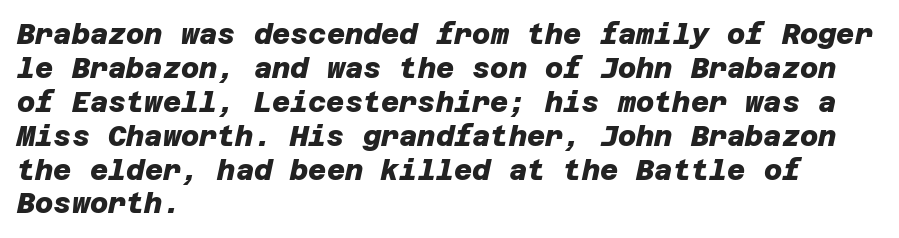
Q: Is the text bold? A: Yes.
Q: Is the typeface a serif or a sans-serif typeface? A: Sans-serif.
Q: Is the text underlined? A: No.
Q: How is the paragraph aligned? A: Left-aligned.
Q: Is the spacing between letters normal or unusually wide? A: Normal.
Q: Width (condensed, normal, or wide)? A: Normal.
Q: Stroke contrast? A: Low.
Q: x-height? A: Large.
